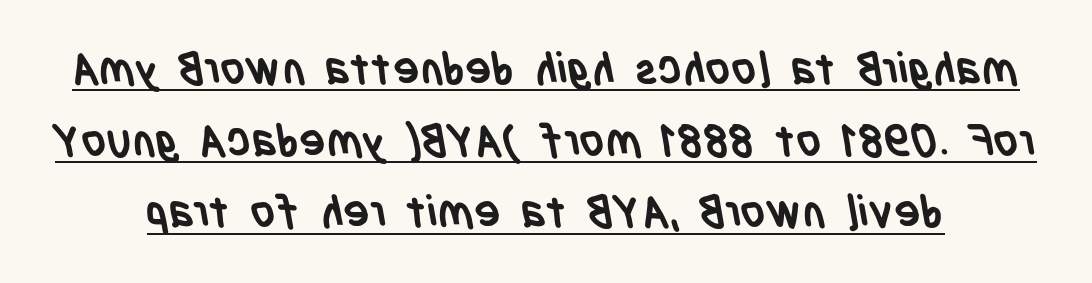
Q: Is the text bold? A: Yes.
Q: Is the typeface a serif or a sans-serif typeface? A: Sans-serif.
Q: Is the text underlined? A: Yes.
Q: How is the paragraph aligned? A: Centered.
Q: Is the spacing between letters normal or unusually wide? A: Normal.
Q: Is the spacing between lines tight, normal or loose? A: Normal.
Q: Width (condensed, normal, or wide)? A: Condensed.
Q: Stroke contrast? A: Low.
Q: x-height? A: Large.
Q: Monospaced? A: No.
